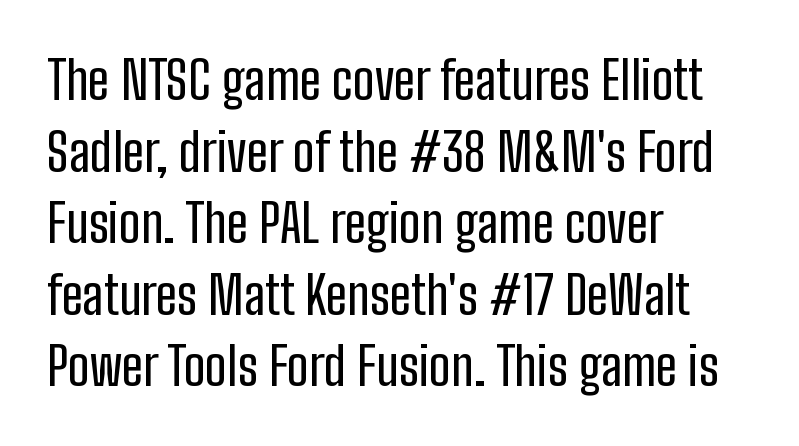
{"serif": "no", "italic": "no", "width": "condensed", "stroke_contrast": "low", "x_height": "medium", "monospaced": "no", "underline": "no", "align": "left", "line_spacing": "normal", "line_spacing_ratio": 1.35, "letter_spacing": "normal", "letter_spacing_em": 0.0, "glyph_px": 53}
